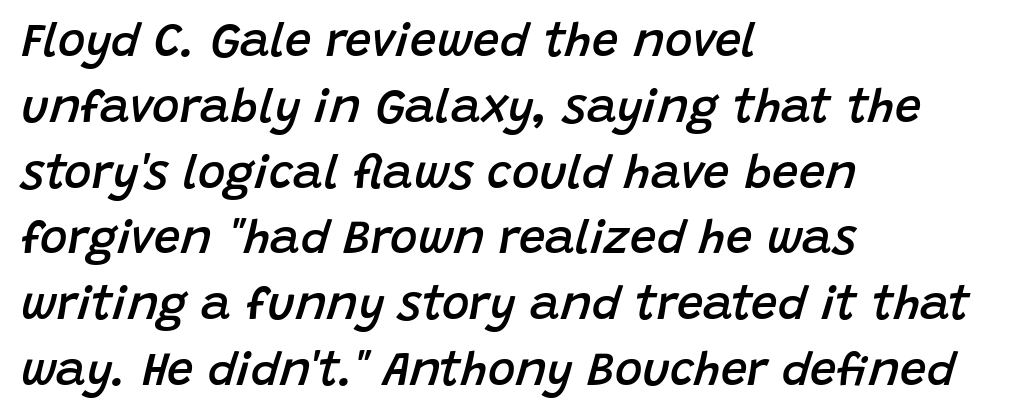
The image shows 47 px semibold type, italic (leaning right); set left-aligned, normal line spacing (1.4x), normal letter spacing, not underlined; low stroke contrast and a large x-height.
